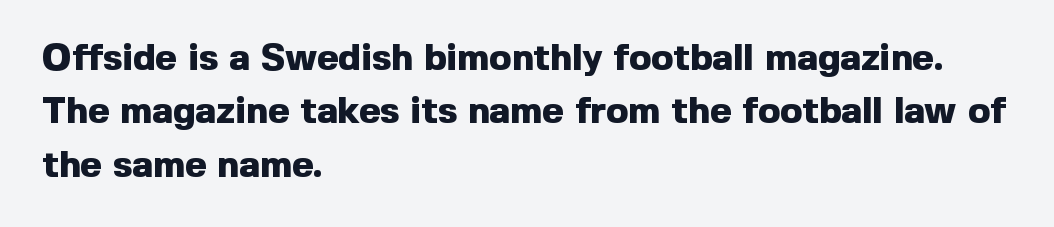
Italic? Not at all — the glyphs are vertical. The rendering uses natural spacing where letterforms have individual widths. Each word holds together tightly as a unit, with standard inter-letter gaps. This rendering features lettering with no underline.
